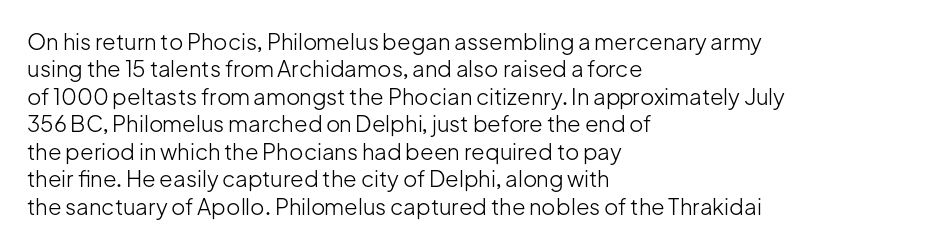
The image shows 22 px text type, upright; set left-aligned, normal line spacing (1.25x), normal letter spacing, not underlined.
